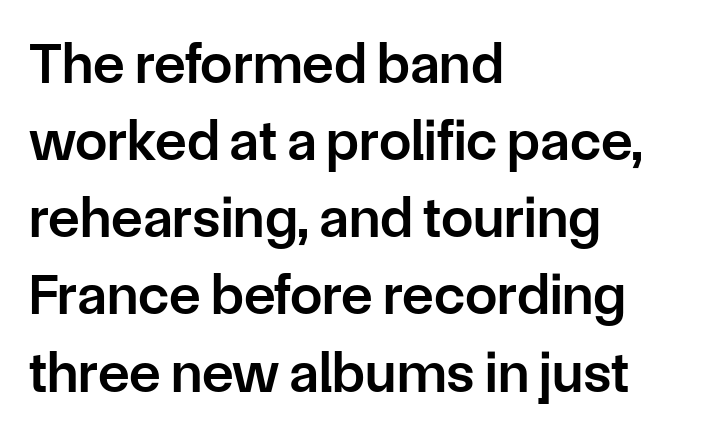
The strip under each line holds only bare page. The font family rendered here belongs to the sans-serif group. Posture: upright roman. Each letter keeps its own natural width here, so spacing adapts to shape. Stems and bowls a touch heavier than normal — semibold. A typesetter would call this leading conventional body-copy spacing.
